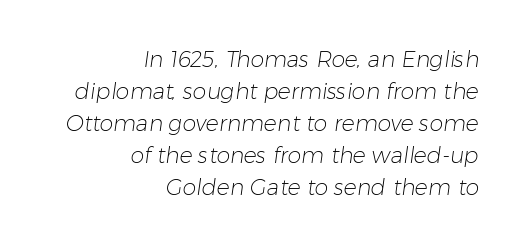
{"bold": "no", "underline": "no", "align": "right", "line_spacing": "normal", "line_spacing_ratio": 1.46, "letter_spacing": "normal", "letter_spacing_em": 0.0, "glyph_px": 22}
